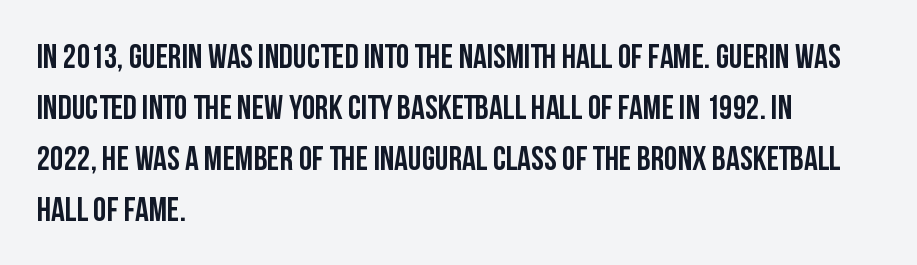
The image shows 34 px semibold, condensed sans-serif type, upright; set left-aligned, normal line spacing (1.5x), normal letter spacing, not underlined; low stroke contrast and a large x-height.
